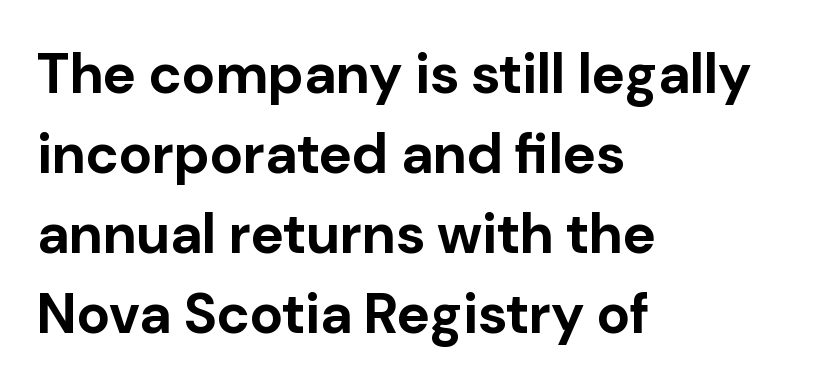
The typesetter chose a ragged-right arrangement here. Rule under the text: the space is simply empty. Serifs: no, the terminals of the letterforms are clean. Is there much room between lines? A standard amount, neither cramped nor airy.
